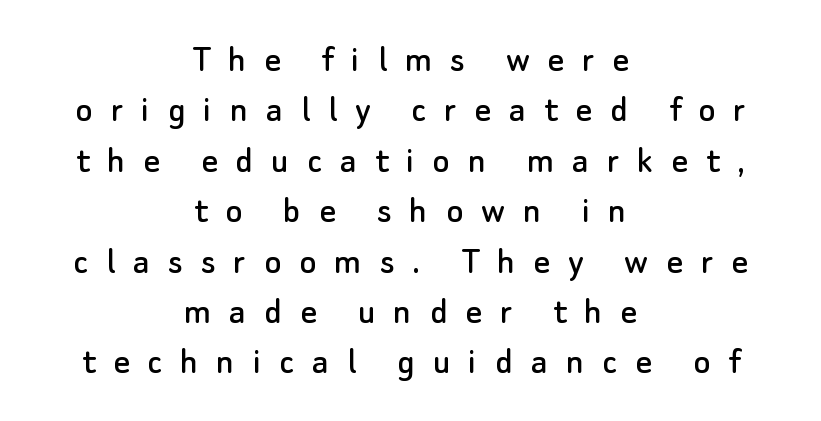
Q: Is the text italic (slanted)? A: No, it is upright.
Q: Is the typeface a serif or a sans-serif typeface? A: Sans-serif.
Q: Is the text underlined? A: No.
Q: How is the paragraph aligned? A: Centered.
Q: Is the spacing between letters normal or unusually wide? A: Unusually wide.
Q: Is the spacing between lines tight, normal or loose? A: Normal.
Q: Width (condensed, normal, or wide)? A: Normal.
Q: Stroke contrast? A: Low.
Q: x-height? A: Small.
Q: Monospaced? A: No.
